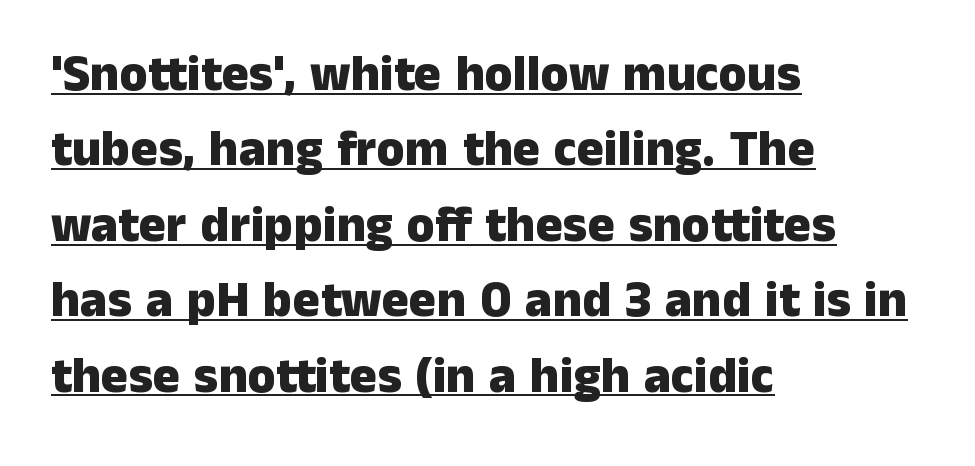
Q: Is the text bold? A: Yes.
Q: Is the text italic (slanted)? A: No, it is upright.
Q: Is the typeface a serif or a sans-serif typeface? A: Sans-serif.
Q: Is the text underlined? A: Yes.
Q: How is the paragraph aligned? A: Left-aligned.
Q: Is the spacing between letters normal or unusually wide? A: Normal.
Q: Is the spacing between lines tight, normal or loose? A: Normal.
Q: Width (condensed, normal, or wide)? A: Normal.
Q: Stroke contrast? A: Low.
Q: x-height? A: Medium.
Q: Monospaced? A: No.
